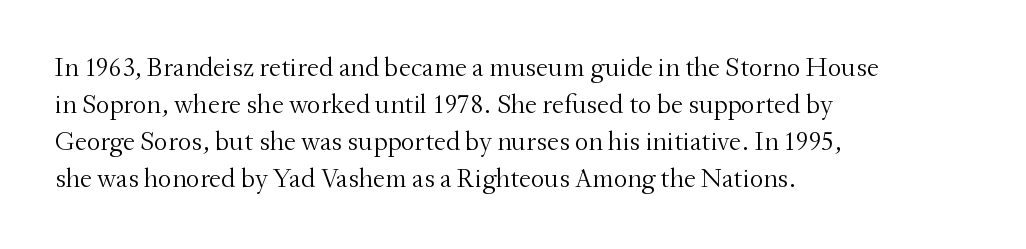
The image shows 27 px text type, upright; set left-aligned, normal line spacing (1.37x), normal letter spacing, not underlined.
